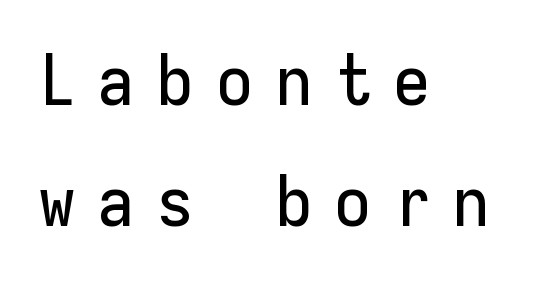
The image shows 69 px sans-serif type, upright, monospaced; set left-aligned, line spacing 1.75x, unusually wide letter spacing (+0.31 em), not underlined; low stroke contrast and a medium x-height.
